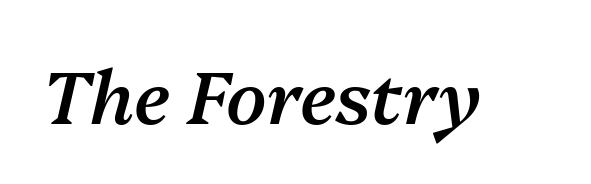
The image shows 73 px semibold type, italic (leaning right); set normal letter spacing, not underlined; medium stroke contrast and a medium x-height.
